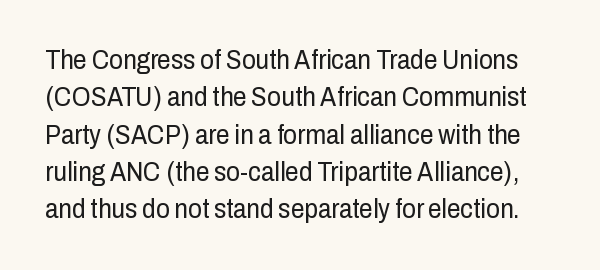
{"italic": "no", "bold": "no", "underline": "no", "line_spacing": "normal", "line_spacing_ratio": 1.38, "letter_spacing": "normal", "letter_spacing_em": 0.0, "glyph_px": 27}
